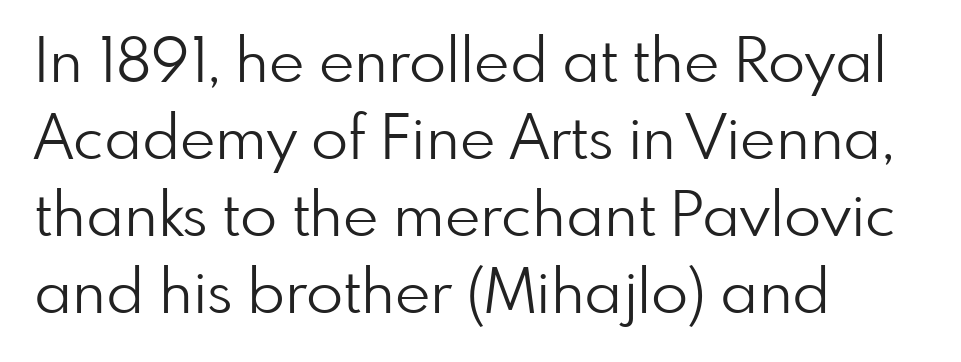
The text was rendered using a sans face with plain stroke endings. The leading is moderate, giving the passage an even texture. The area under the type is left untouched. Posture: vertical. Horizontally, the lines are justified to the leading edge only.
